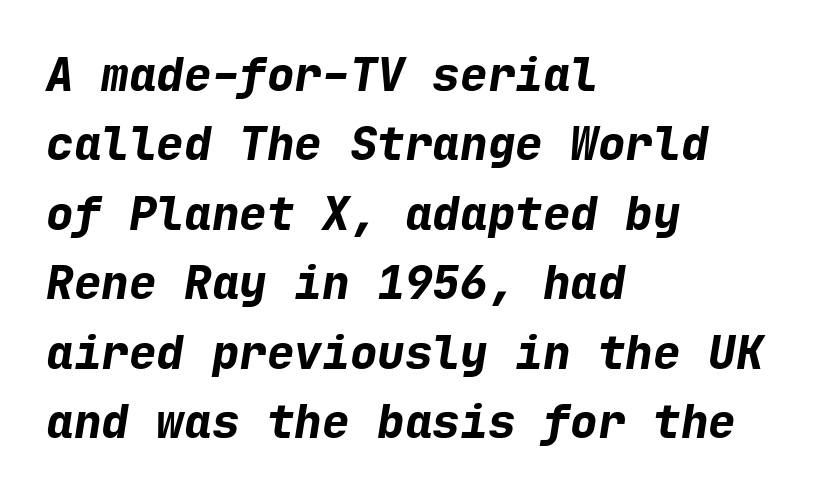
The image shows 46 px bold type, italic (leaning right), monospaced; set left-aligned, normal line spacing (1.51x), normal letter spacing, not underlined; low stroke contrast and a medium x-height.
